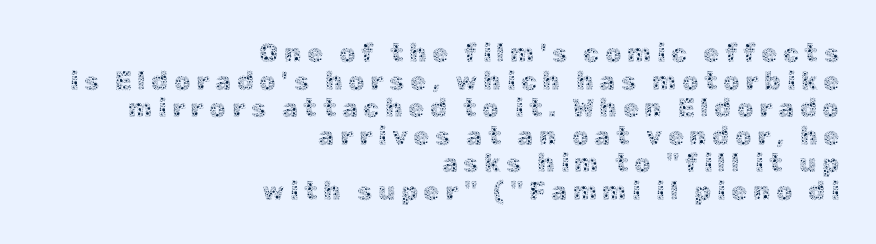
The image shows 26 px text type, upright; set right-aligned, tight line spacing (1.06x), unusually wide letter spacing (+0.21 em), not underlined.
